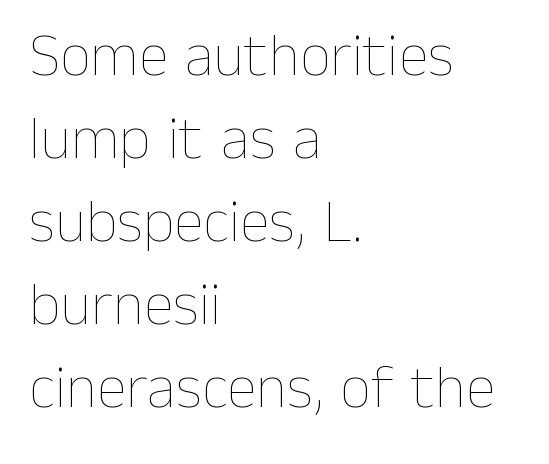
The specimen reads as upright at a glance. Is the type heavy? It reads as light-to-regular instead. The rendering uses natural spacing where letterforms have individual widths. Left-aligned paragraph, ragged on the right. The face used here is rendered with its standard letterfit.
